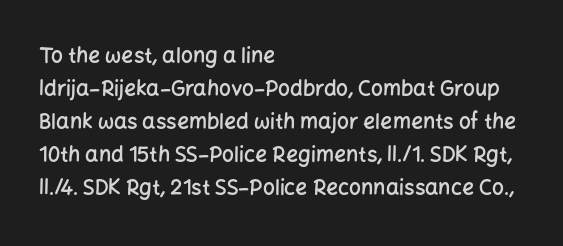
The image shows 21 px text type, upright; set left-aligned, normal line spacing (1.57x), normal letter spacing, not underlined.
